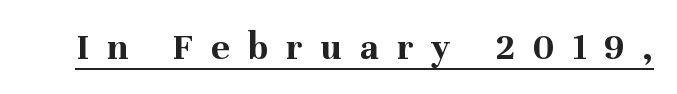
Q: Is the text bold? A: Yes.
Q: Is the text italic (slanted)? A: No, it is upright.
Q: Is the typeface a serif or a sans-serif typeface? A: Serif.
Q: Is the text underlined? A: Yes.
Q: Is the spacing between letters normal or unusually wide? A: Unusually wide.
Q: Width (condensed, normal, or wide)? A: Normal.
Q: Stroke contrast? A: Medium.
Q: x-height? A: Medium.
Q: Monospaced? A: No.
